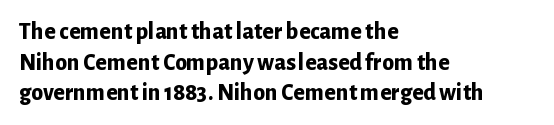
Summary of weight: heavy, a full bold. Tracking value appears to be zero — textbook default spacing. No italicization has been applied; the sample stays upright. The words here are not underlined. A normal amount of white space separates one row of letters from the next.
